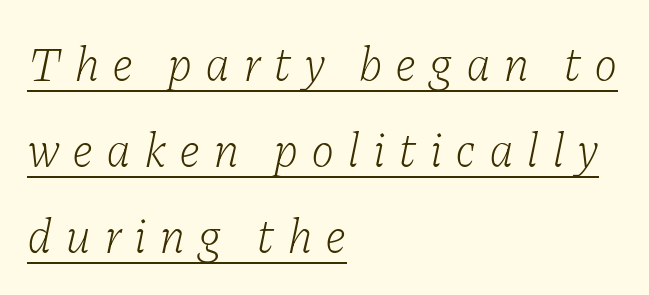
{"serif": "yes", "italic": "yes", "lean": "right", "slant_degrees": 11, "bold": "no", "weight": "light", "width": "normal", "stroke_contrast": "low", "x_height": "medium", "monospaced": "no", "underline": "yes", "align": "left", "line_spacing_ratio": 1.79, "letter_spacing": "wide", "letter_spacing_em": 0.26, "glyph_px": 48}
